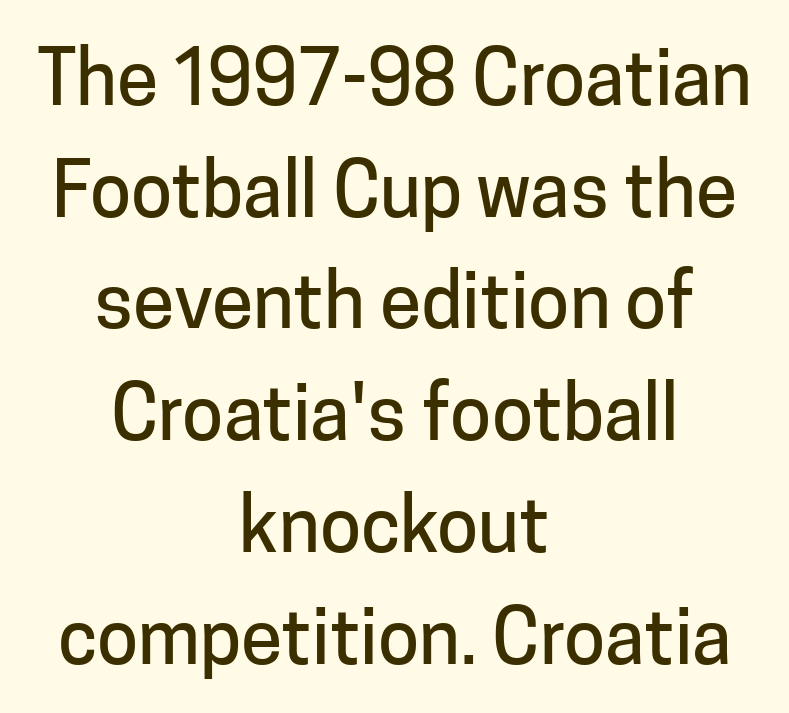
Descenders are the only things crossing below the line. Line spacing here is normal. Words appear dense and cohesive because spacing is normal. The compositor balanced each line on the midline. The text was rendered using a sans face with plain stroke endings. The rendering uses natural spacing where letterforms have individual widths.
